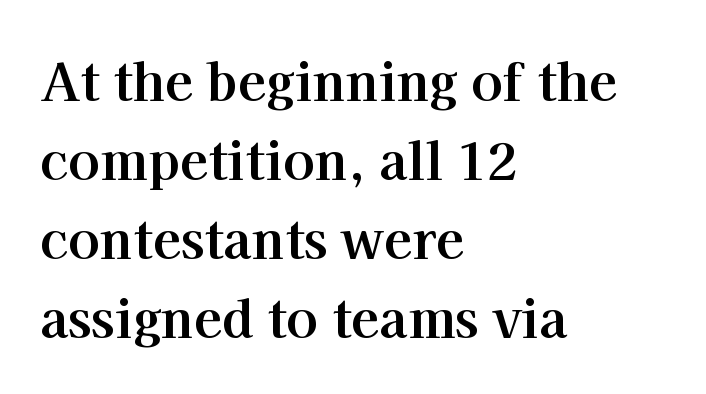
Casual observation: everything's shoved over to the left. Notice how descenders clear the ascenders below comfortably — that's standard leading. You'd pick this weight for a headline — it's a proper bold. Classification — serif. The space beneath each line is pristine and unruled.
